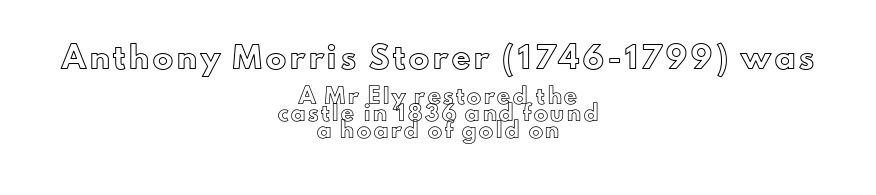
The image shows 20 px text type, upright; set centered, line spacing 1.21x, unusually wide letter spacing (+0.2 em), not underlined; the first (top) block is 1.43x larger.
